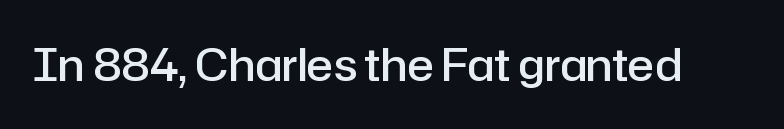
The image shows 44 px semibold sans-serif type, upright; set normal letter spacing, not underlined; low stroke contrast and a medium x-height.
